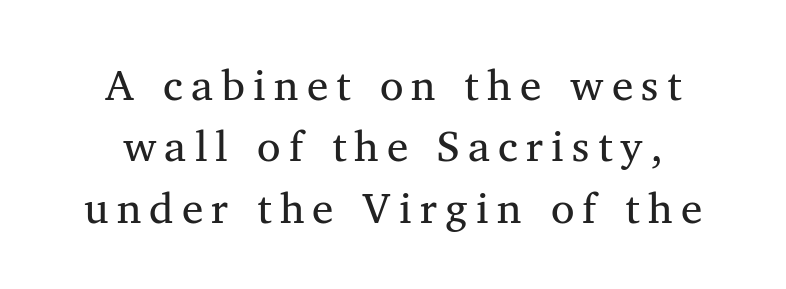
Type without underlining. No chunkiness to these letters — they're not bold. Teacher's note: observe the equal gaps on both sides — that is centered alignment. The face used here is proportionally spaced, like ordinary book or web type.
